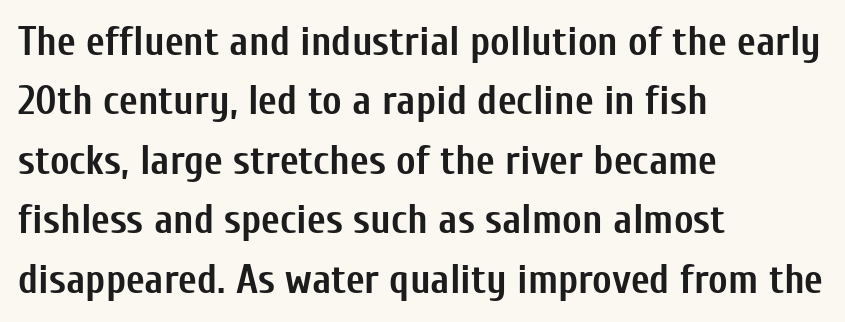
The image shows 41 px semibold, condensed sans-serif type, upright; set left-aligned, normal line spacing (1.45x), normal letter spacing, not underlined; low stroke contrast and a medium x-height.
